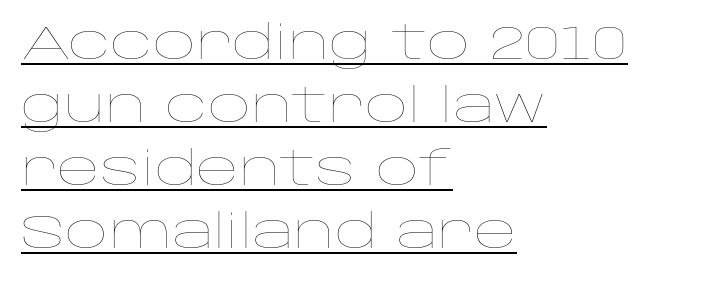
These characters rest on top of a visible drawn line. The rendering uses natural spacing where letterforms have individual widths. Rows of type keep a routine distance in the vertical direction. If you drew a line through each stem, it would be perfectly vertical. Leftover space on each line is placed entirely after the last word.
